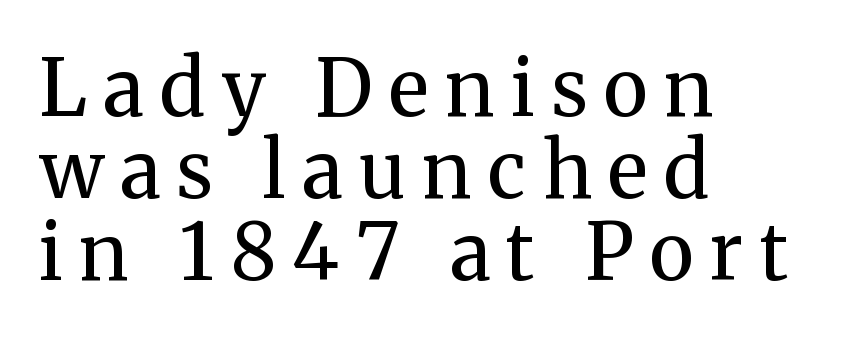
The letters are spread apart with noticeably loose tracking. Interline gaps are noticeably narrow in this sample. Varying glyph widths throughout — classic text-font behaviour. Bold? No — there's no thickening of the strokes. Horizontally, the lines are justified to the leading edge only. Check under the words: just untouched page.
